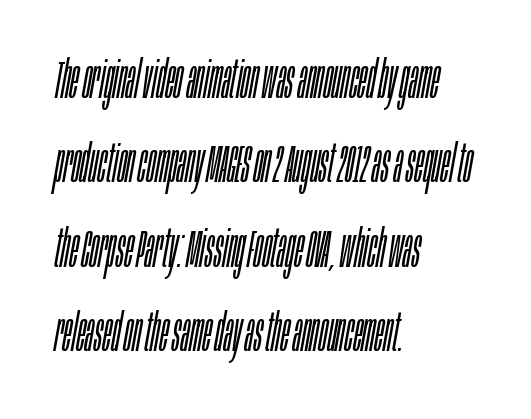
Q: Is the text bold? A: No.
Q: Is the text italic (slanted)? A: Yes, it leans right by about 10 degrees.
Q: Is the text underlined? A: No.
Q: How is the paragraph aligned? A: Left-aligned.
Q: Is the spacing between letters normal or unusually wide? A: Normal.
Q: Is the spacing between lines tight, normal or loose? A: Normal.
Q: Width (condensed, normal, or wide)? A: Condensed.
Q: Stroke contrast? A: Low.
Q: x-height? A: Large.
Q: Monospaced? A: No.
